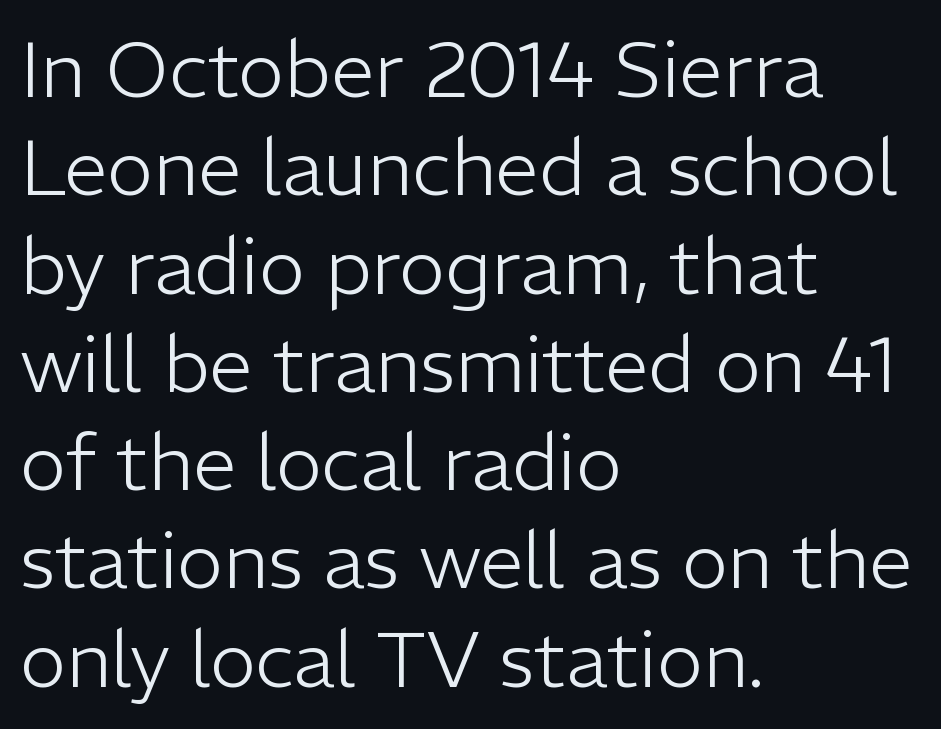
The image shows 78 px light sans-serif type, upright; set left-aligned, normal line spacing (1.26x), normal letter spacing, not underlined; low stroke contrast and a medium x-height.
